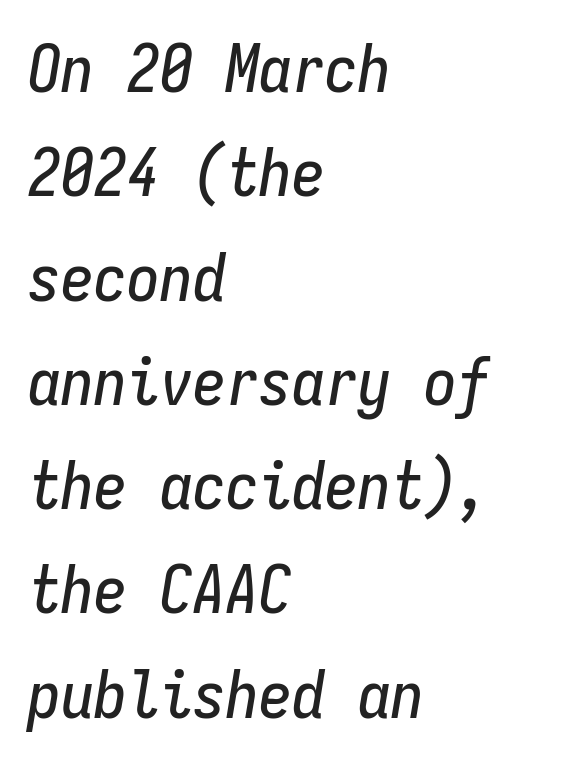
Q: Is the text italic (slanted)? A: Yes, it leans right by about 9 degrees.
Q: Is the text underlined? A: No.
Q: How is the paragraph aligned? A: Left-aligned.
Q: Is the spacing between letters normal or unusually wide? A: Normal.
Q: Is the spacing between lines tight, normal or loose? A: Normal.
Q: Width (condensed, normal, or wide)? A: Condensed.
Q: Stroke contrast? A: Low.
Q: x-height? A: Medium.
Q: Monospaced? A: Yes.
